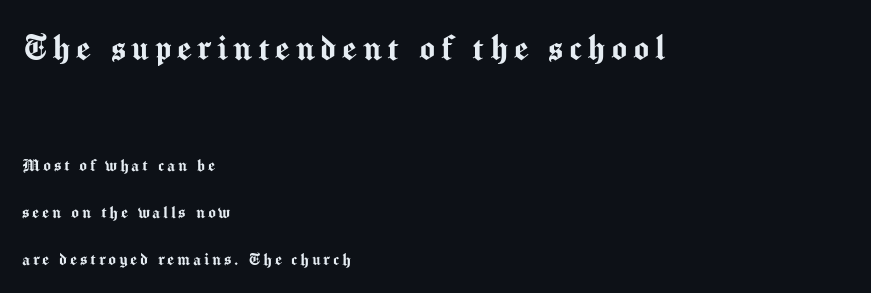
The image shows 41 px sans-serif type, upright; set left-aligned, loose line spacing (2.36x), not underlined; the first (top) block is 2.05x larger; medium stroke contrast and a medium x-height.
